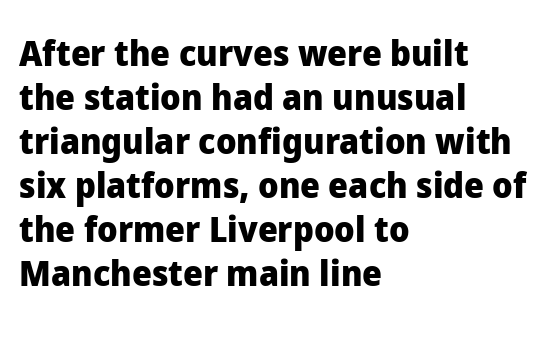
Q: Is the text bold? A: Yes.
Q: Is the text italic (slanted)? A: No, it is upright.
Q: Is the typeface a serif or a sans-serif typeface? A: Sans-serif.
Q: Is the text underlined? A: No.
Q: How is the paragraph aligned? A: Left-aligned.
Q: Is the spacing between letters normal or unusually wide? A: Normal.
Q: Is the spacing between lines tight, normal or loose? A: Normal.
Q: Width (condensed, normal, or wide)? A: Normal.
Q: Stroke contrast? A: Low.
Q: x-height? A: Medium.
Q: Monospaced? A: No.
